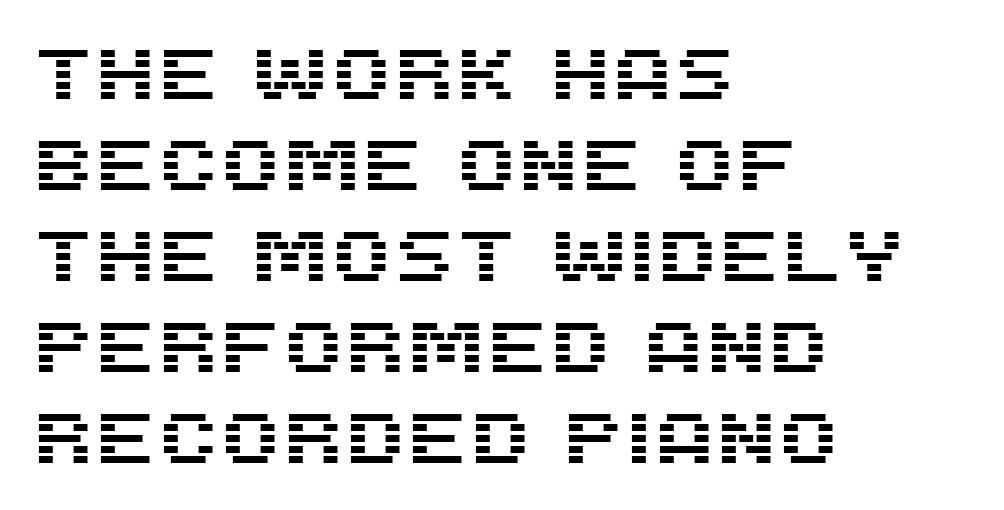
Anything drawn beneath the words? Only blank space. It's the straight-up-and-down kind of type. Think of a printed novel: that variable character pitch is what you see here. The rendering uses a moderate line-height, typical for paragraphs. Visually the block forms a straight wall on the left and a jagged coastline on the right. Short note: letters normally spaced.
